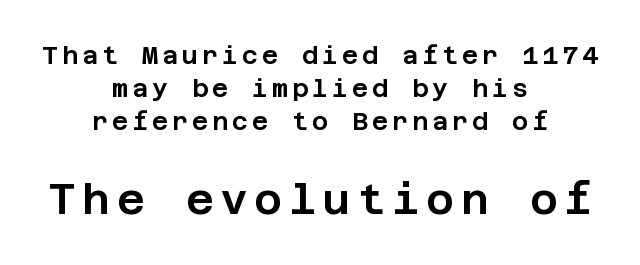
Upright lettering throughout. This sample is center-justified, so both line endings float freely. A normal amount of white space separates one row of letters from the next. A bare baseline throughout the passage. This sample uses a sans-serif face. The more generous point size was reserved for the lower chunk.
